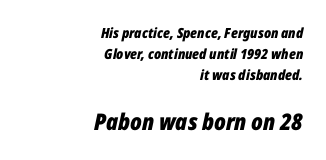
Default kerning and tracking; the words read as compact shapes. These lines stack with their right ends in a neat column. In terms of leading, this rendering sits right in the middle. Is the type bold? Yes — the strokes are clearly thick and heavy. Notice how the stems are inclined rather than vertical — that's the hallmark of italics. The space directly below the letters is spotless.
